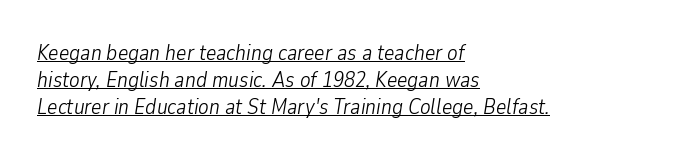
The image shows 22 px text type, italic (leaning right); set left-aligned, line spacing 1.22x, normal letter spacing, underlined.
